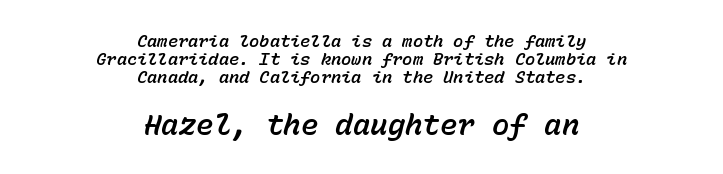
Q: Is the text italic (slanted)? A: Yes, it leans right by about 15 degrees.
Q: Is the text underlined? A: No.
Q: How is the paragraph aligned? A: Centered.
Q: Is the spacing between letters normal or unusually wide? A: Normal.
Q: Is the spacing between lines tight, normal or loose? A: Tight.
Q: Which block of text is set in a larger size, the first (top) or the second (bottom)? A: The second (bottom) one.
Q: Width (condensed, normal, or wide)? A: Normal.
Q: Stroke contrast? A: Low.
Q: x-height? A: Medium.
Q: Monospaced? A: Yes.
